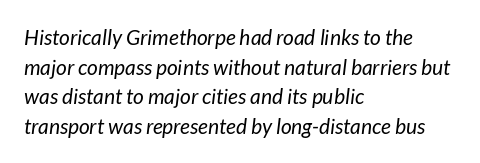
The image shows 21 px text type, italic (leaning right); set left-aligned, normal line spacing (1.41x), normal letter spacing, not underlined.
